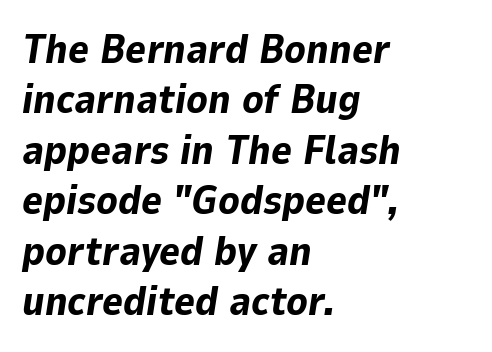
{"italic": "yes", "lean": "right", "slant_degrees": 9, "bold": "yes", "weight": "bold", "width": "normal", "stroke_contrast": "low", "x_height": "medium", "monospaced": "no", "underline": "no", "align": "left", "line_spacing": "normal", "line_spacing_ratio": 1.26, "letter_spacing": "normal", "letter_spacing_em": 0.0, "glyph_px": 40}
